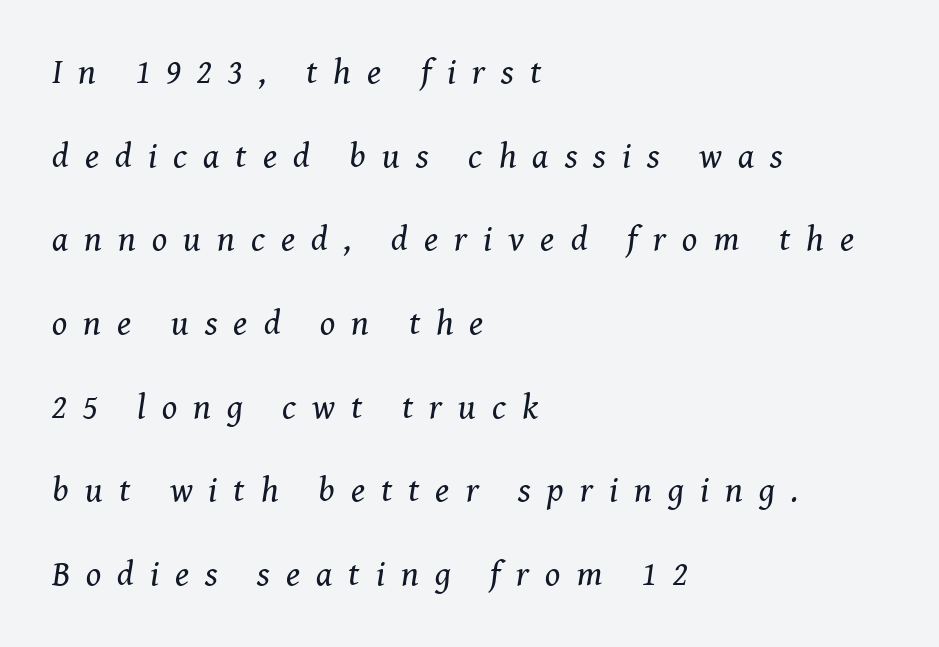
{"serif": "yes", "italic": "yes", "lean": "right", "slant_degrees": 8, "bold": "no", "weight": "regular", "width": "normal", "stroke_contrast": "medium", "x_height": "medium", "monospaced": "no", "underline": "no", "align": "left", "line_spacing": "loose", "line_spacing_ratio": 2.39, "letter_spacing": "wide", "letter_spacing_em": 0.46, "glyph_px": 35}
